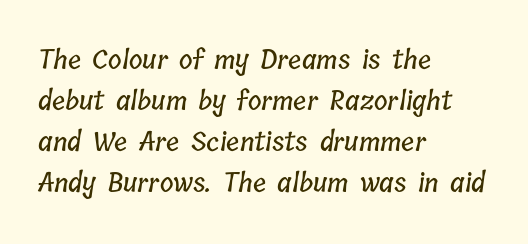
{"underline": "no", "align": "left", "line_spacing": "normal", "line_spacing_ratio": 1.58, "letter_spacing": "normal", "letter_spacing_em": 0.0, "glyph_px": 26}
